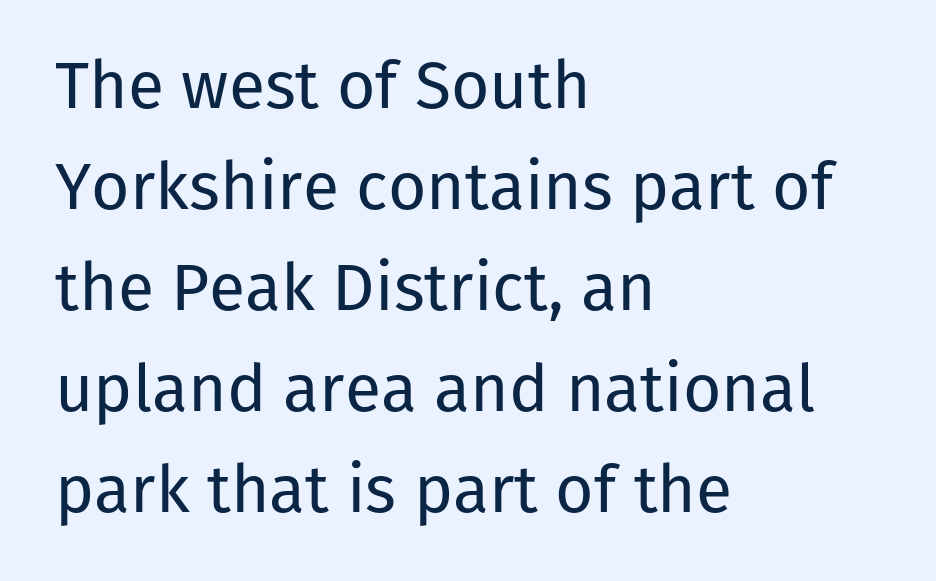
{"serif": "no", "italic": "no", "bold": "no", "weight": "regular", "width": "normal", "stroke_contrast": "low", "x_height": "medium", "monospaced": "no", "underline": "no", "align": "left", "line_spacing": "normal", "line_spacing_ratio": 1.53, "letter_spacing": "normal", "letter_spacing_em": 0.0, "glyph_px": 66}
